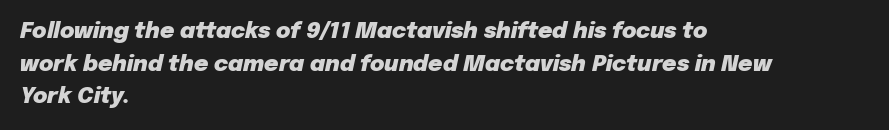
{"italic": "yes", "lean": "right", "slant_degrees": 12, "bold": "yes", "underline": "no", "align": "left", "line_spacing": "normal", "line_spacing_ratio": 1.48, "letter_spacing": "normal", "letter_spacing_em": 0.0, "glyph_px": 22}
